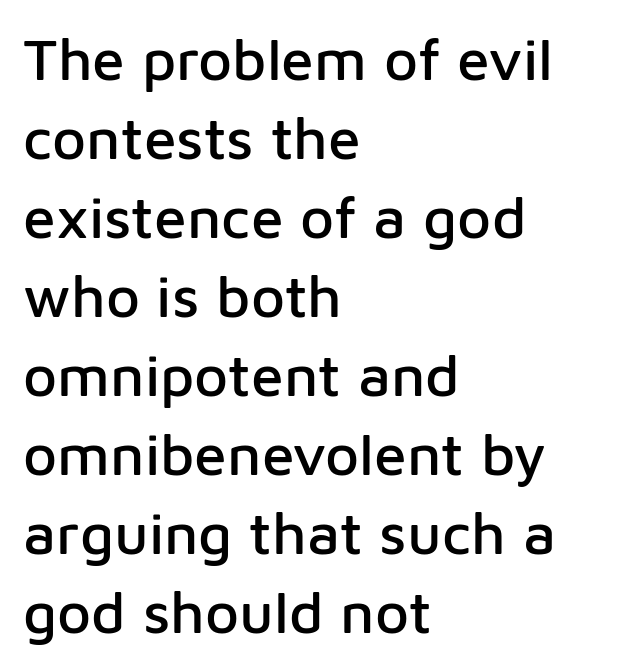
Check the space under the baseline: it is left empty. A normal amount of white space separates one row of letters from the next. The compositor pushed each line to the left boundary. Note the varied advance widths — an 'i' is clearly narrower than an 'm'. Do the letters lean? They stand straight.
